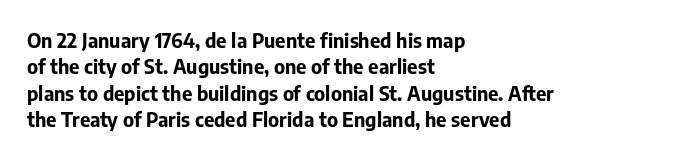
Q: Is the text bold? A: Yes.
Q: Is the text italic (slanted)? A: No, it is upright.
Q: Is the text underlined? A: No.
Q: How is the paragraph aligned? A: Left-aligned.
Q: Is the spacing between letters normal or unusually wide? A: Normal.
Q: Is the spacing between lines tight, normal or loose? A: Normal.
